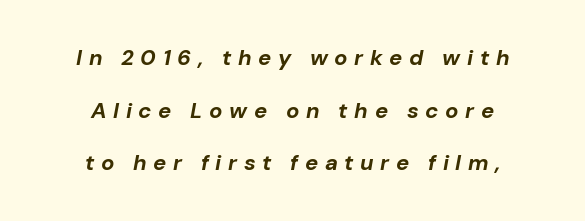
The image shows 22 px bold type, italic (leaning right); set centered, loose line spacing (2.39x), unusually wide letter spacing (+0.3 em), not underlined.
